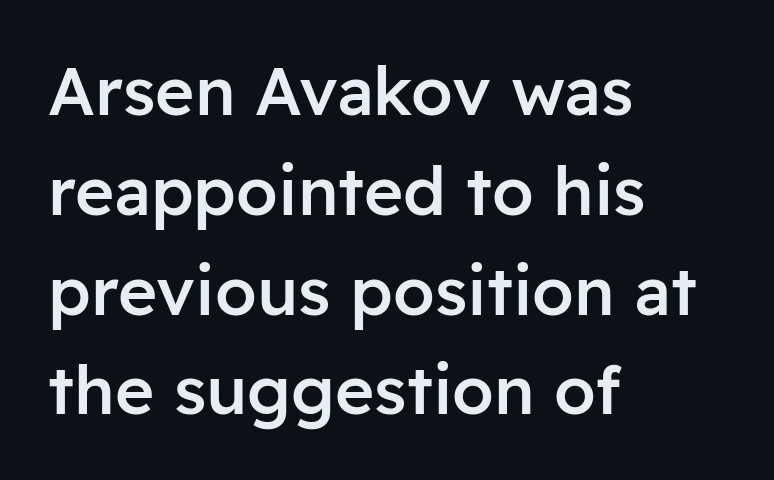
{"serif": "no", "italic": "no", "bold": "semi", "weight": "semibold", "width": "normal", "stroke_contrast": "low", "x_height": "medium", "monospaced": "no", "underline": "no", "align": "left", "line_spacing": "normal", "line_spacing_ratio": 1.49, "letter_spacing": "normal", "letter_spacing_em": 0.0, "glyph_px": 67}
